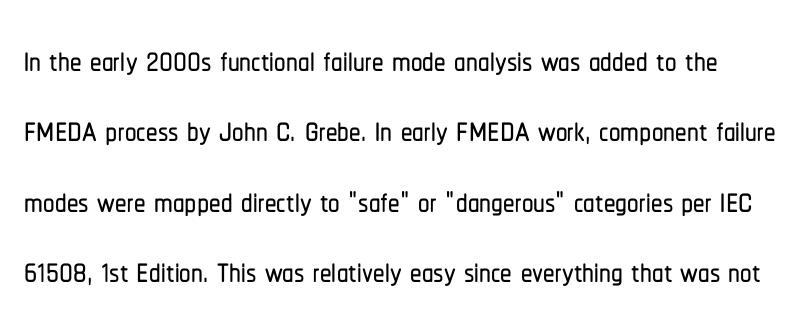
{"serif": "no", "italic": "no", "width": "condensed", "stroke_contrast": "low", "x_height": "medium", "monospaced": "no", "underline": "no", "line_spacing": "normal", "line_spacing_ratio": 1.53, "letter_spacing": "normal", "letter_spacing_em": 0.0, "glyph_px": 46}
